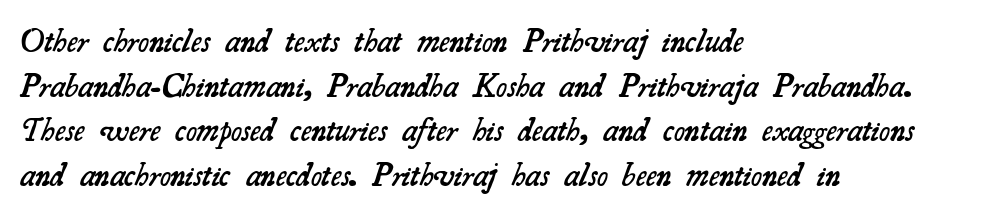
Set as a demibold, roughly 600 on the weight scale. Descenders are the only things crossing below the line. The passage shown is typed in a proportional face where columns would drift. Left-aligned paragraph, ragged on the right.
